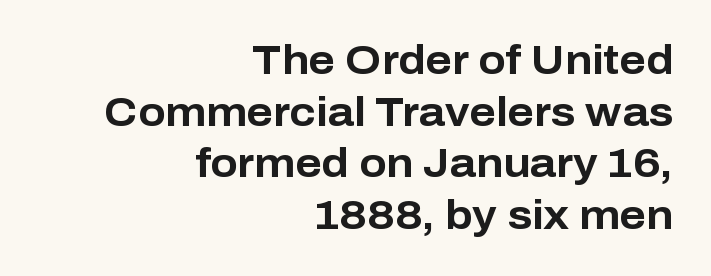
The image shows 40 px bold sans-serif type, upright; set right-aligned, normal line spacing (1.29x), normal letter spacing, not underlined; low stroke contrast and a medium x-height.
